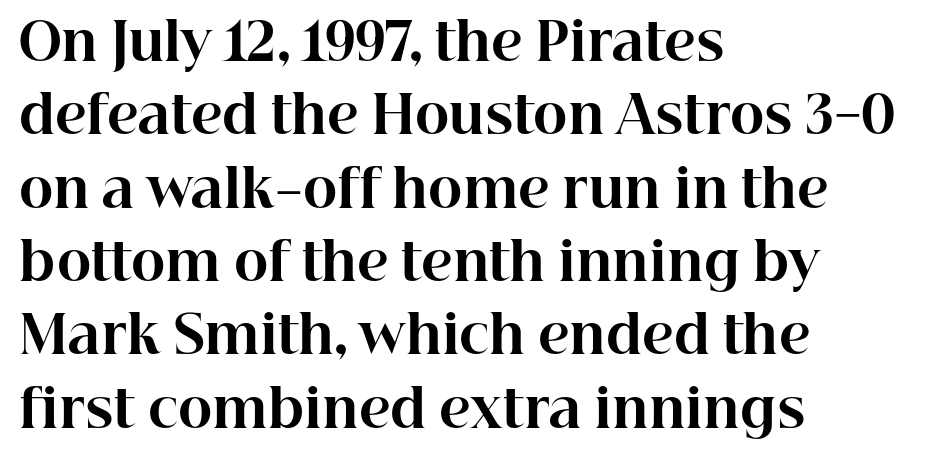
These lines stack with their left ends in a neat column. Think of a printed novel: that variable character pitch is what you see here. Do the letters lean? They stand straight. Look at the tracking — it's just the regular setting, nothing added.
